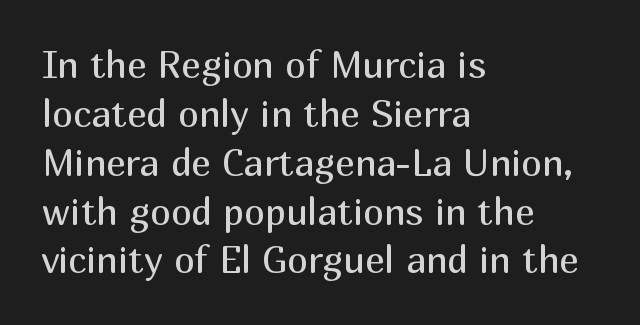
This sample has the flowing, uneven cadence of proportional lettering. The face used here is a sans, in the tradition of grotesques and geometrics. Here the glyphs are tracked normally, forming tight word shapes. Is this a heavy cut? Hardly; it is regular or lighter. Horizontal alignment here is leftward, the default for most running prose. Evenly set lines give the paragraph a standard silhouette.
